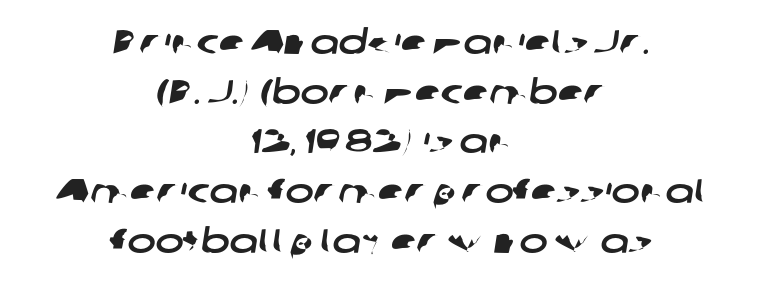
Q: Is the typeface a serif or a sans-serif typeface? A: Sans-serif.
Q: Is the text underlined? A: No.
Q: How is the paragraph aligned? A: Centered.
Q: Is the spacing between letters normal or unusually wide? A: Normal.
Q: Is the spacing between lines tight, normal or loose? A: Normal.
Q: Width (condensed, normal, or wide)? A: Wide.
Q: Stroke contrast? A: Low.
Q: x-height? A: Medium.
Q: Monospaced? A: No.
